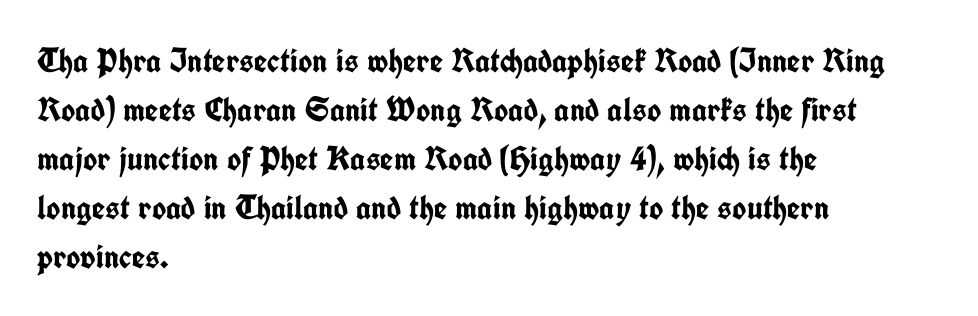
The image shows 34 px semibold, condensed sans-serif type, upright; set left-aligned, normal line spacing (1.44x), normal letter spacing, not underlined; low stroke contrast and a medium x-height.
